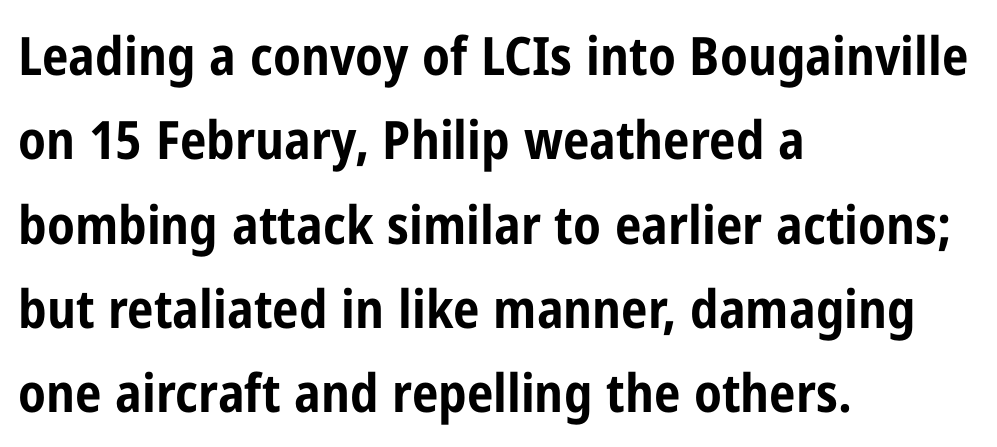
Q: Is the text bold? A: Yes.
Q: Is the text italic (slanted)? A: No, it is upright.
Q: Is the typeface a serif or a sans-serif typeface? A: Sans-serif.
Q: Is the text underlined? A: No.
Q: How is the paragraph aligned? A: Left-aligned.
Q: Is the spacing between letters normal or unusually wide? A: Normal.
Q: Is the spacing between lines tight, normal or loose? A: Normal.
Q: Width (condensed, normal, or wide)? A: Condensed.
Q: Stroke contrast? A: Low.
Q: x-height? A: Medium.
Q: Monospaced? A: No.
